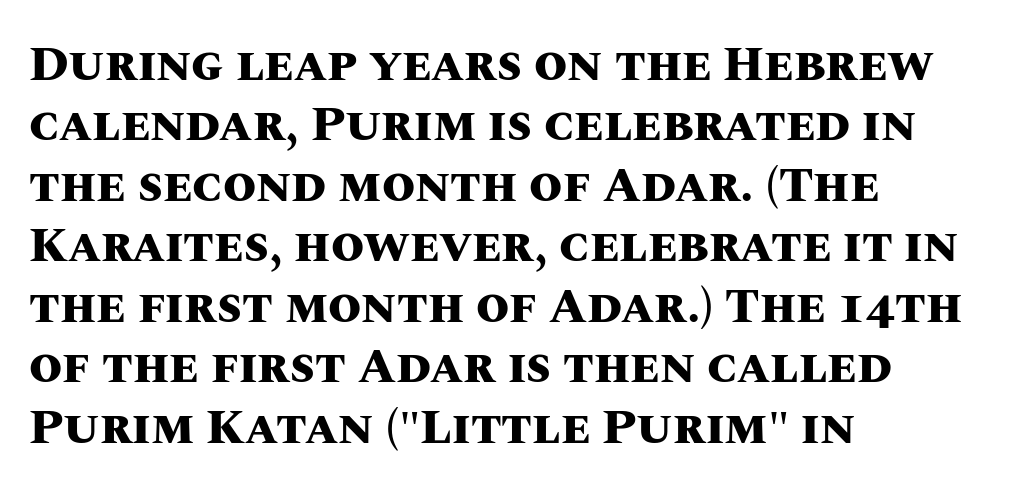
The image shows 48 px heavy type, upright; set left-aligned, normal line spacing (1.26x), normal letter spacing, not underlined; medium stroke contrast and a large x-height.
